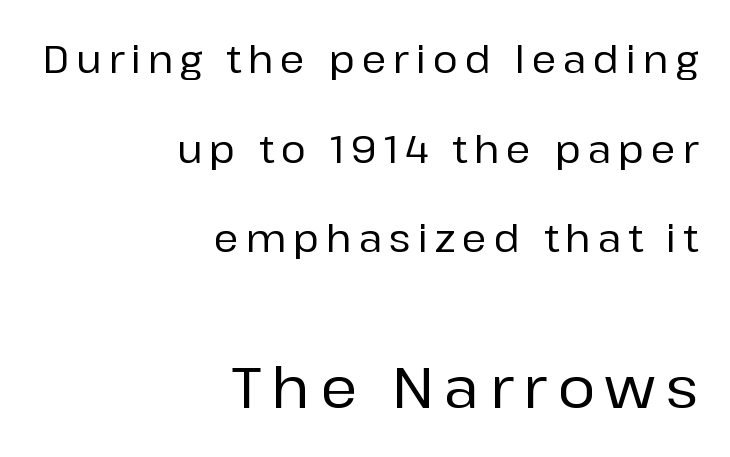
{"serif": "no", "italic": "no", "width": "normal", "stroke_contrast": "low", "x_height": "medium", "monospaced": "no", "underline": "no", "align": "right", "line_spacing": "loose", "line_spacing_ratio": 2.36, "larger_block": "second", "size_ratio": 1.5, "glyph_px": 57}
